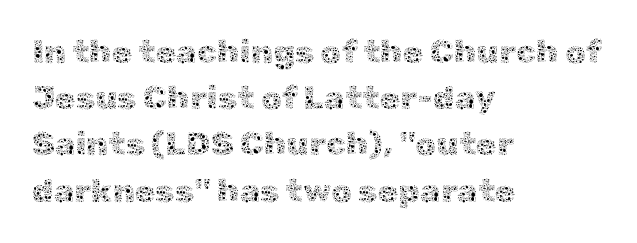
The image shows 33 px thin type, upright; set left-aligned, normal line spacing (1.4x), normal letter spacing, not underlined; a medium x-height.
